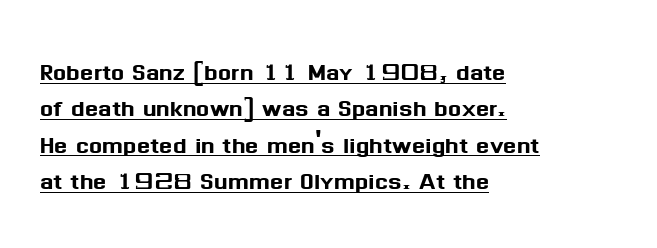
{"serif": "no", "italic": "no", "width": "normal", "stroke_contrast": "medium", "x_height": "medium", "monospaced": "no", "underline": "yes", "align": "left", "line_spacing_ratio": 1.17, "letter_spacing": "normal", "letter_spacing_em": 0.0, "glyph_px": 31}
